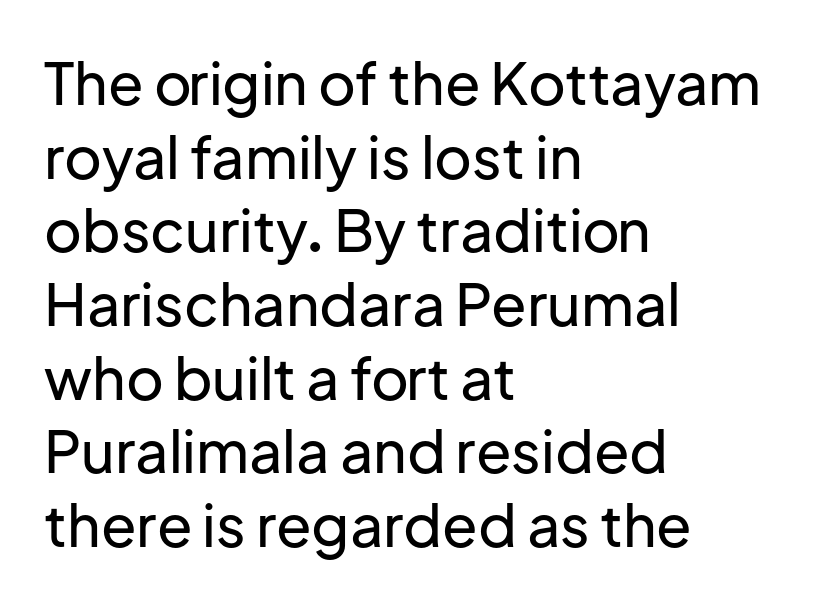
Layout note: lines flush left. Is the letter spacing exaggerated? No — it looks like the ordinary default. The string is rendered with underlining switched off. The passage shown stacks its lines at a standard gap. Note: no serifs on the glyphs.
